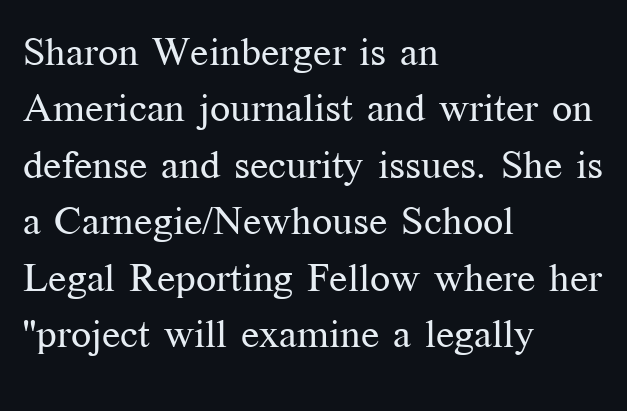
{"serif": "yes", "italic": "no", "bold": "no", "weight": "regular", "width": "normal", "stroke_contrast": "medium", "x_height": "medium", "monospaced": "no", "underline": "no", "align": "left", "line_spacing": "normal", "line_spacing_ratio": 1.41, "letter_spacing": "normal", "letter_spacing_em": 0.0, "glyph_px": 40}
